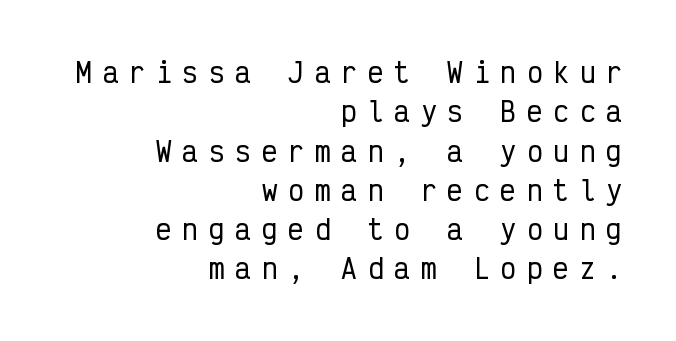
The image shows 26 px text type, upright; set right-aligned, normal line spacing (1.51x), unusually wide letter spacing (+0.42 em), not underlined.
